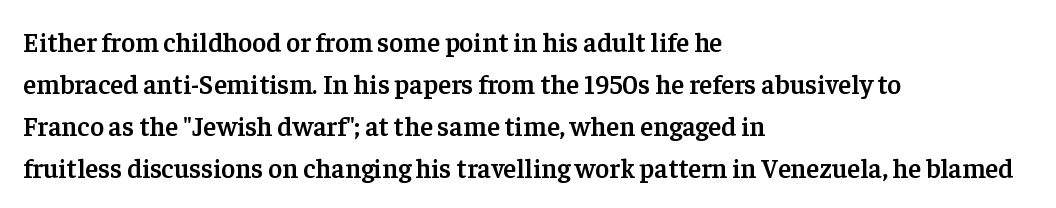
Q: Is the text bold? A: Semi-bold.
Q: Is the text italic (slanted)? A: No, it is upright.
Q: Is the text underlined? A: No.
Q: How is the paragraph aligned? A: Left-aligned.
Q: Is the spacing between letters normal or unusually wide? A: Normal.
Q: Is the spacing between lines tight, normal or loose? A: Normal.
